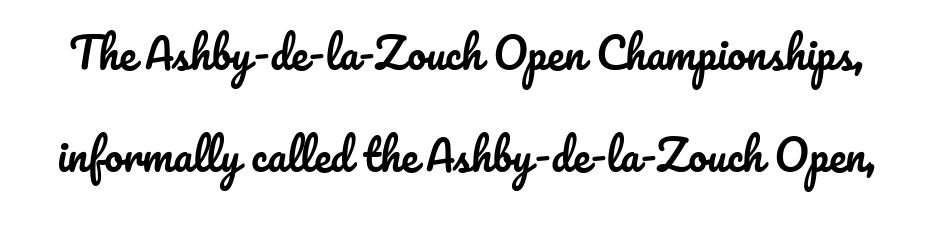
{"width": "normal", "stroke_contrast": "low", "x_height": "small", "monospaced": "no", "underline": "no", "line_spacing": "loose", "line_spacing_ratio": 2.42, "letter_spacing": "normal", "letter_spacing_em": 0.0, "glyph_px": 42}
